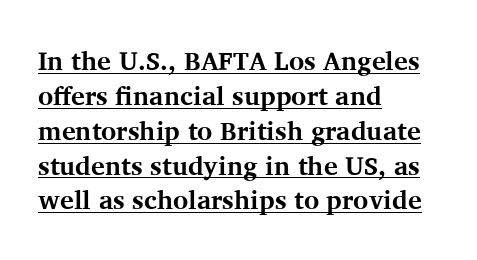
Q: Is the text bold? A: Yes.
Q: Is the text italic (slanted)? A: No, it is upright.
Q: Is the text underlined? A: Yes.
Q: How is the paragraph aligned? A: Left-aligned.
Q: Is the spacing between letters normal or unusually wide? A: Normal.
Q: Is the spacing between lines tight, normal or loose? A: Normal.
